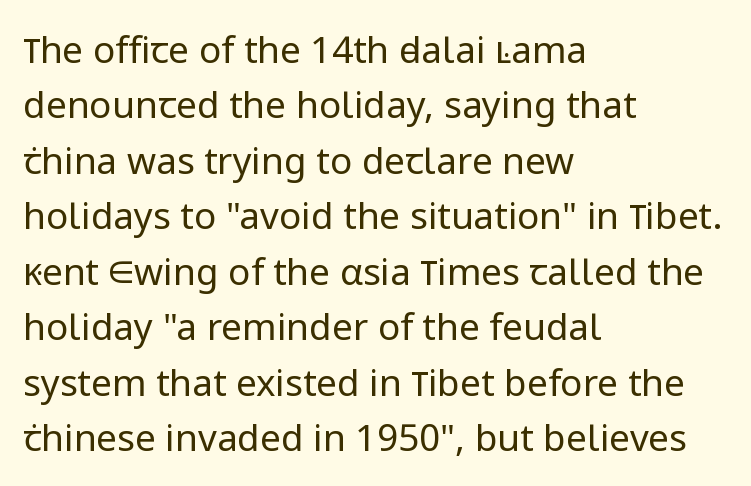
The image shows 37 px regular-weight sans-serif type, upright; set left-aligned, normal line spacing (1.5x), normal letter spacing, not underlined; low stroke contrast and a medium x-height.
